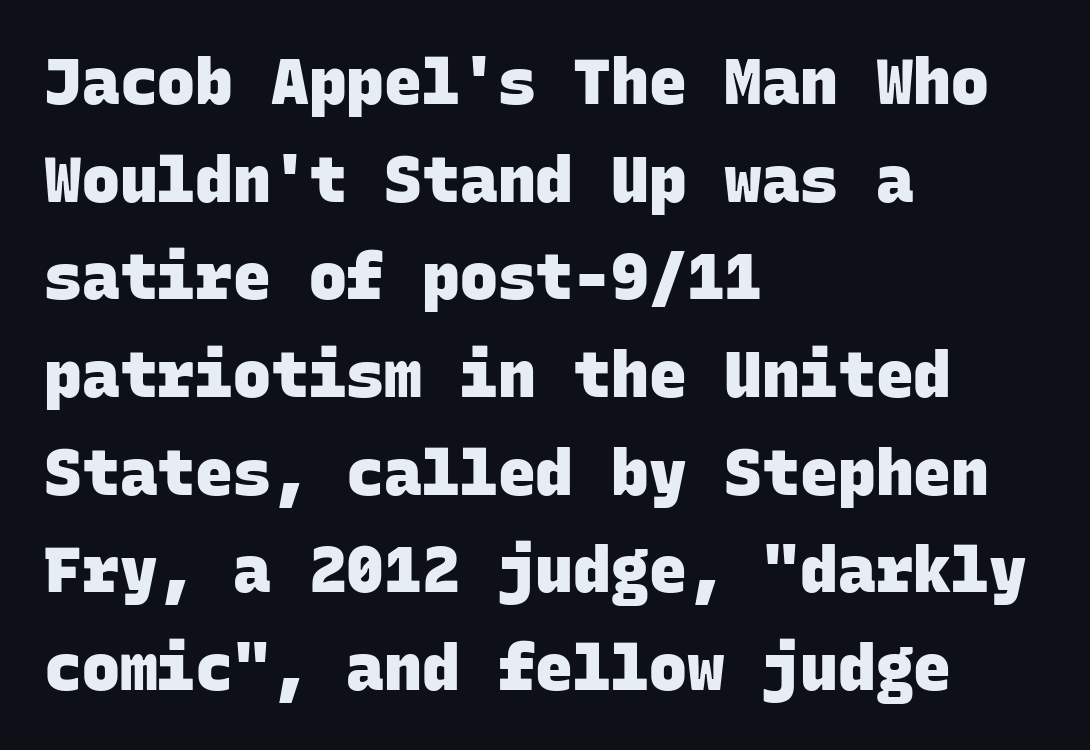
{"serif": "no", "bold": "yes", "weight": "heavy", "width": "normal", "stroke_contrast": "low", "x_height": "large", "monospaced": "yes", "underline": "no", "align": "left", "line_spacing": "normal", "line_spacing_ratio": 1.55, "letter_spacing": "normal", "letter_spacing_em": 0.0, "glyph_px": 63}
